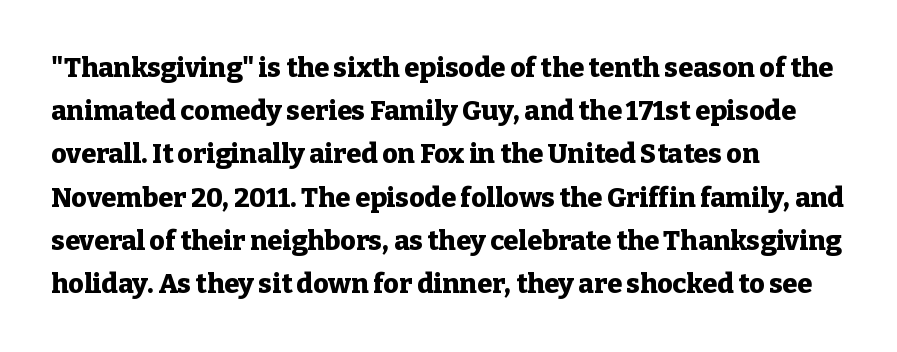
The image shows 27 px bold type, upright; set left-aligned, normal line spacing (1.6x), normal letter spacing, not underlined.
